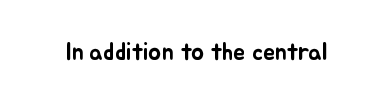
{"italic": "no", "underline": "no", "letter_spacing": "normal", "letter_spacing_em": 0.0, "glyph_px": 24}
